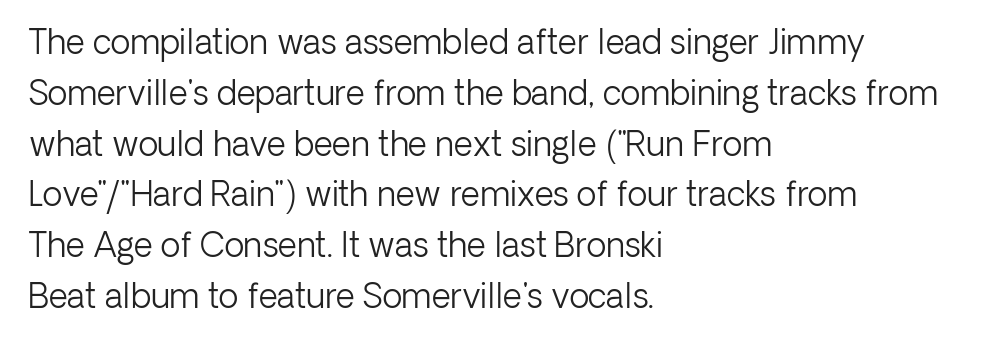
The image shows 33 px light sans-serif type, upright; set left-aligned, normal line spacing (1.54x), normal letter spacing, not underlined; low stroke contrast and a medium x-height.
